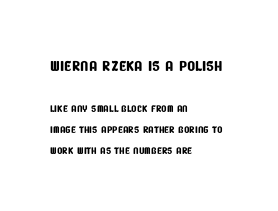
Nothing unusual about the tracking: characters are spaced as the font intends. A clean baseline with only descenders dipping below it. Each line starts at the same left margin while the right side varies. The leading is moderate, giving the passage an even texture. The passage shown begins with its larger block and ends with its smaller one.
